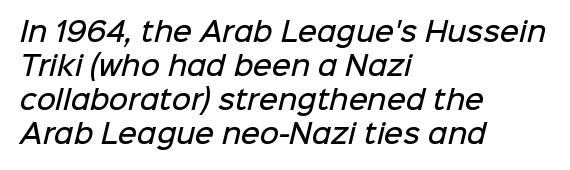
The image shows 26 px text type; set left-aligned, normal line spacing (1.31x), normal letter spacing, not underlined.
